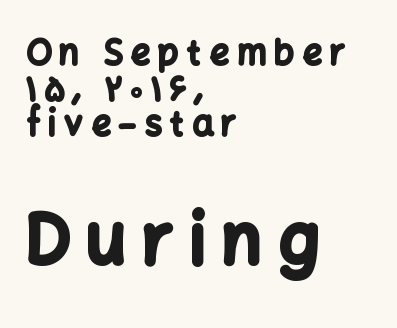
Visually, the bottom section dominates because its glyphs are scaled up. Interline gaps are noticeably narrow in this sample. The gaps between neighbouring characters are conspicuously large. Does the type have serifs? No, each stem ends abruptly.
